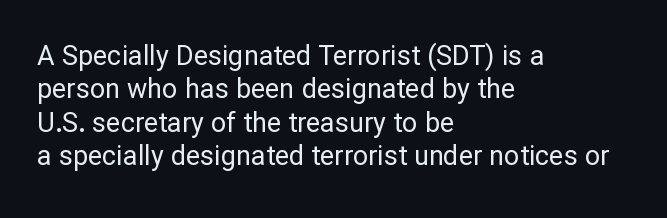
No letter is thick-stroked: the sample isn't bold. This rendering leaves character spacing at its baseline value. A bare baseline throughout the passage. Line beginnings align vertically; line endings do not. This sample uses an upright cut, with every glyph sitting square on the baseline.
